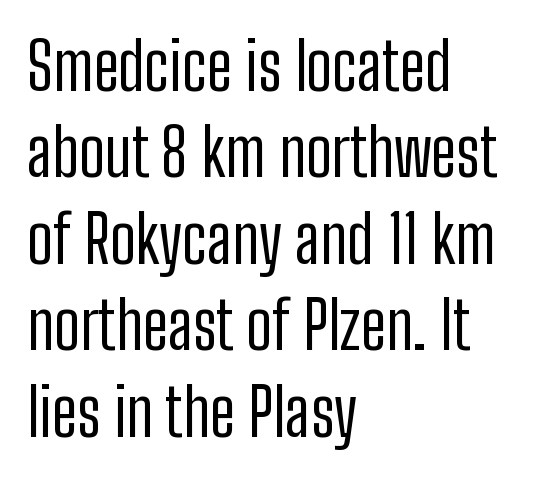
How are the letters spaced? Ordinarily, with no added tracking. In CSS terms this would be text-align: left. The typography opts for an upright posture over an oblique one. Vertical stems look standard width or narrower in stroke. The gap between lines stays unmarked. The face used here is a sans, in the tradition of grotesques and geometrics.
